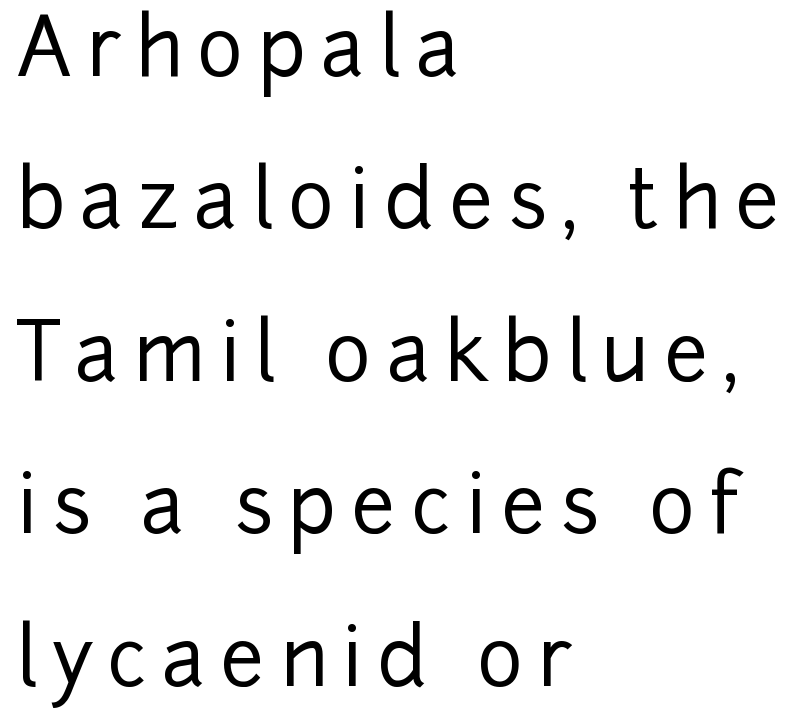
{"serif": "no", "italic": "no", "width": "normal", "stroke_contrast": "low", "x_height": "medium", "monospaced": "no", "underline": "no", "align": "left", "line_spacing": "loose", "line_spacing_ratio": 1.93, "glyph_px": 79}
